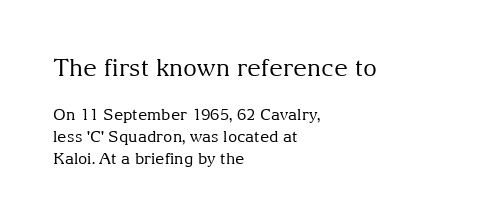
{"italic": "no", "bold": "no", "underline": "no", "align": "left", "line_spacing": "normal", "line_spacing_ratio": 1.37, "letter_spacing": "normal", "letter_spacing_em": 0.0, "larger_block": "first", "size_ratio": 1.5, "glyph_px": 24}
